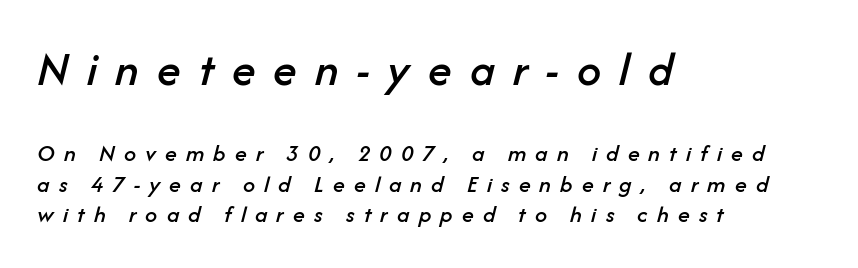
How are the letters spaced? Widely, with obvious added tracking. The specimen reads as italic at a glance. The letters advance in unequal steps, a hallmark of proportional type. Between these two stacked blocks, the higher one wins on size. Leftover space on each line is placed entirely after the last word.
